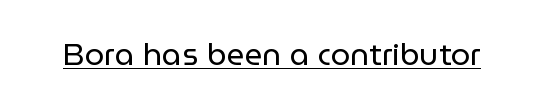
Q: Is the text bold? A: No.
Q: Is the text italic (slanted)? A: No, it is upright.
Q: Is the typeface a serif or a sans-serif typeface? A: Sans-serif.
Q: Is the text underlined? A: Yes.
Q: Is the spacing between letters normal or unusually wide? A: Normal.
Q: Width (condensed, normal, or wide)? A: Normal.
Q: Stroke contrast? A: Low.
Q: x-height? A: Medium.
Q: Monospaced? A: No.
